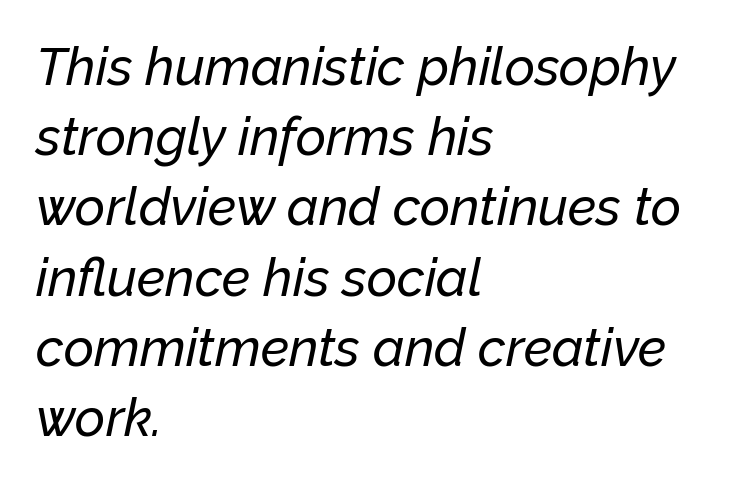
Inter-character spacing is left at the font's built-in metrics. This rendering uses left alignment, leaving the right contour irregular. A typesetter would call this proportional, since set widths differ per character. Students, observe: this is what conventionally led text looks like.
